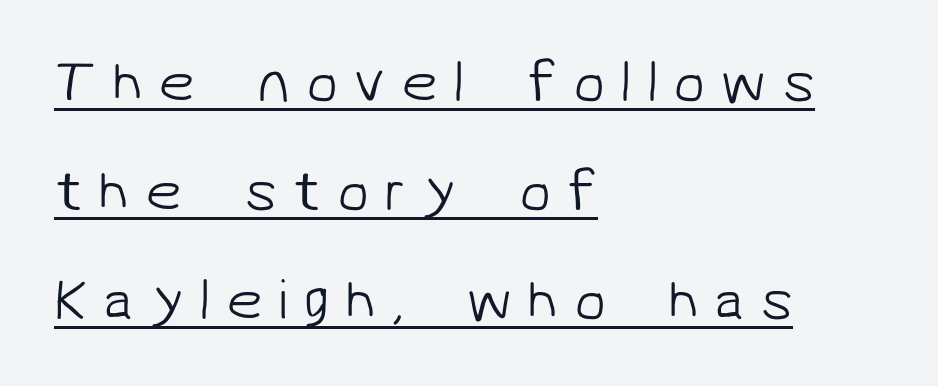
{"serif": "no", "bold": "no", "weight": "light", "width": "normal", "stroke_contrast": "low", "x_height": "medium", "monospaced": "no", "underline": "yes", "align": "left", "line_spacing_ratio": 1.88, "letter_spacing": "wide", "letter_spacing_em": 0.27, "glyph_px": 58}
